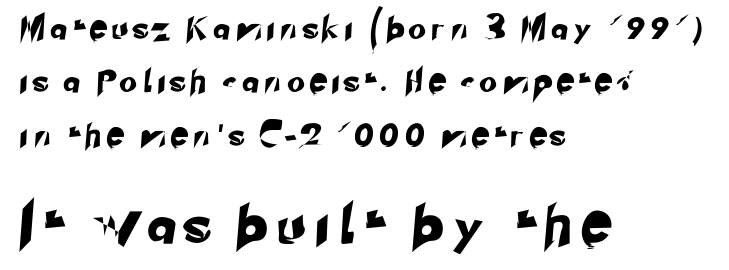
{"serif": "no", "width": "normal", "stroke_contrast": "low", "x_height": "small", "monospaced": "no", "underline": "no", "align": "left", "line_spacing": "loose", "line_spacing_ratio": 2.43, "letter_spacing": "wide", "letter_spacing_em": 0.37, "larger_block": "second", "size_ratio": 1.73, "glyph_px": 38}
